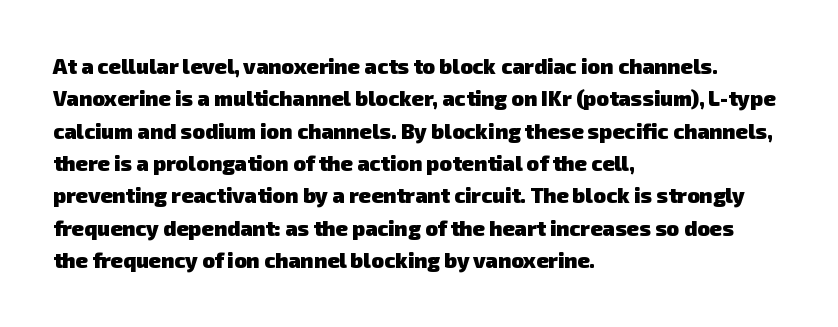
The image shows 21 px bold type; set left-aligned, normal line spacing (1.54x), normal letter spacing, not underlined.
